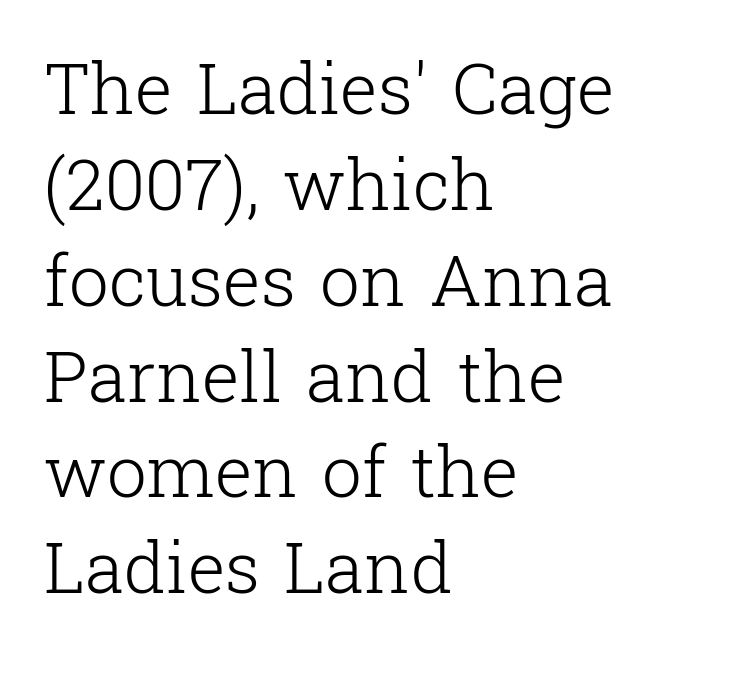
{"serif": "yes", "italic": "no", "bold": "no", "weight": "light", "width": "normal", "stroke_contrast": "low", "x_height": "medium", "monospaced": "no", "underline": "no", "align": "left", "line_spacing": "normal", "line_spacing_ratio": 1.35, "letter_spacing": "normal", "letter_spacing_em": 0.0, "glyph_px": 71}
